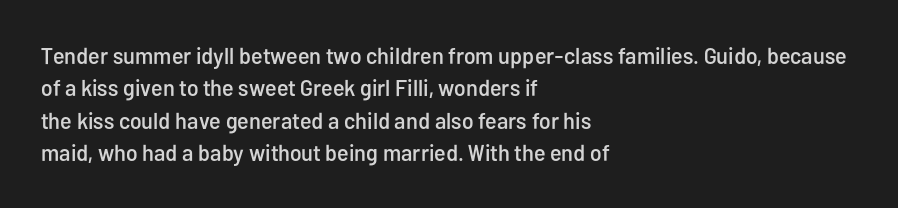
Q: Is the text italic (slanted)? A: No, it is upright.
Q: Is the text underlined? A: No.
Q: How is the paragraph aligned? A: Left-aligned.
Q: Is the spacing between letters normal or unusually wide? A: Normal.
Q: Is the spacing between lines tight, normal or loose? A: Normal.
